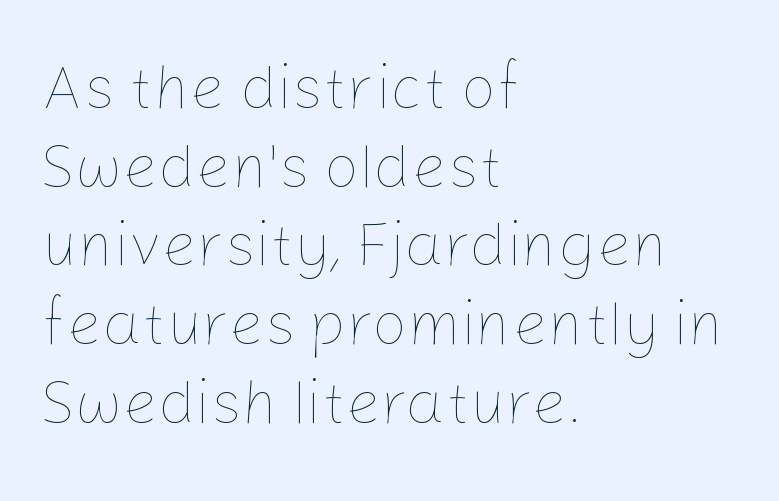
The image shows 62 px thin type, upright; set left-aligned, normal line spacing (1.27x), normal letter spacing, not underlined; low stroke contrast and a medium x-height.
